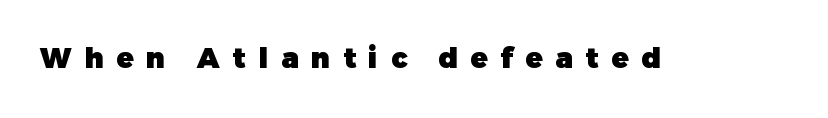
The gap between lines stays unmarked. This sample uses expanded letter spacing, leaving extra air between glyphs. You can tell it's not italic because the verticals are truly vertical. The rendering uses a bold face; every stroke is thick and dark.
